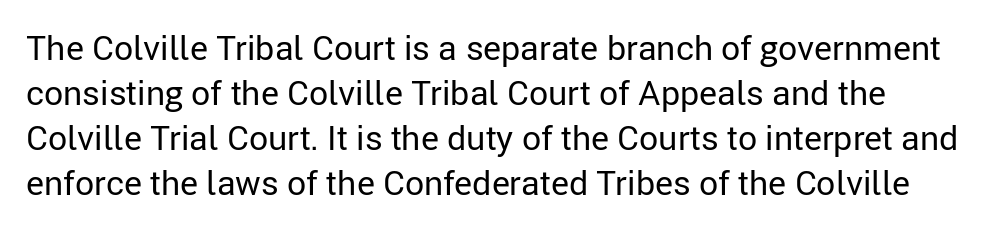
You can tell from the bare stems that sans-serif type was used. The letters stand upright; this is a roman face. Think of a printed novel: that variable character pitch is what you see here. Type without underlining. The weight would be labelled regular, book, light, or lighter still. Reading down the column, the eye jumps a familiar distance to each next line.
